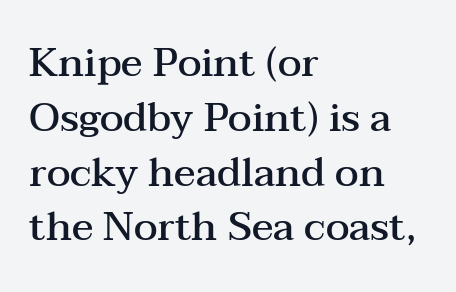
The image shows 40 px semibold, wide serif type, upright; set left-aligned, normal line spacing (1.37x), normal letter spacing, not underlined; medium stroke contrast and a medium x-height.
